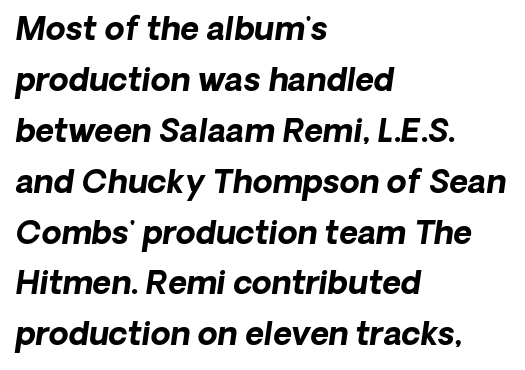
Q: Is the text bold? A: Yes.
Q: Is the typeface a serif or a sans-serif typeface? A: Sans-serif.
Q: Is the text underlined? A: No.
Q: How is the paragraph aligned? A: Left-aligned.
Q: Is the spacing between letters normal or unusually wide? A: Normal.
Q: Is the spacing between lines tight, normal or loose? A: Normal.
Q: Width (condensed, normal, or wide)? A: Normal.
Q: Stroke contrast? A: Low.
Q: x-height? A: Medium.
Q: Monospaced? A: No.
